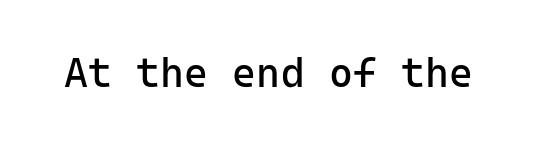
Nothing sits at the stroke ends, so this counts as sans-serif. Anything drawn beneath the words? Only blank space. The passage shown has conventional tracking throughout. Heft: none added — not bold.
